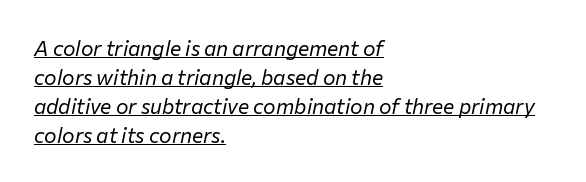
Q: Is the text bold? A: No.
Q: Is the text italic (slanted)? A: Yes, it leans right by about 12 degrees.
Q: Is the text underlined? A: Yes.
Q: How is the paragraph aligned? A: Left-aligned.
Q: Is the spacing between letters normal or unusually wide? A: Normal.
Q: Is the spacing between lines tight, normal or loose? A: Normal.
